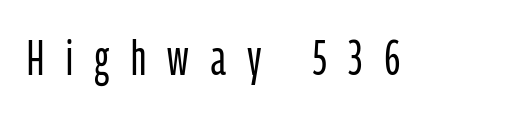
The type is letterspaced generously, with wide tracking. The cut favours lightness, reaching ordinary text weight at its darkest. Here the designer chose a conventional face with non-uniform glyph widths. The glyphs are unaccompanied by any horizontal stroke below them. In terms of posture, this sample is upright. To sum up the face: it is a sans, with no serifs.
